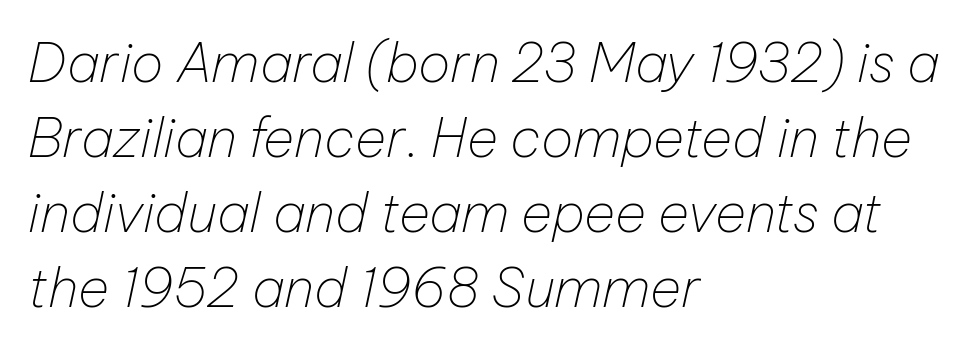
The image shows 54 px thin type, italic (leaning right); set left-aligned, normal line spacing (1.39x), normal letter spacing, not underlined; low stroke contrast and a medium x-height.
